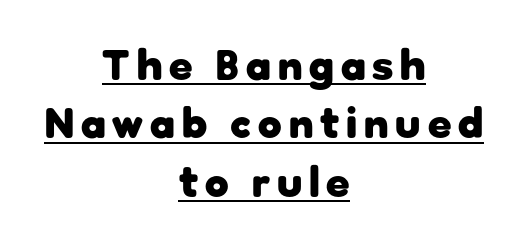
Q: Is the text bold? A: Yes.
Q: Is the text italic (slanted)? A: No, it is upright.
Q: Is the typeface a serif or a sans-serif typeface? A: Sans-serif.
Q: Is the text underlined? A: Yes.
Q: How is the paragraph aligned? A: Centered.
Q: Is the spacing between lines tight, normal or loose? A: Normal.
Q: Width (condensed, normal, or wide)? A: Normal.
Q: Stroke contrast? A: Low.
Q: x-height? A: Medium.
Q: Monospaced? A: No.
